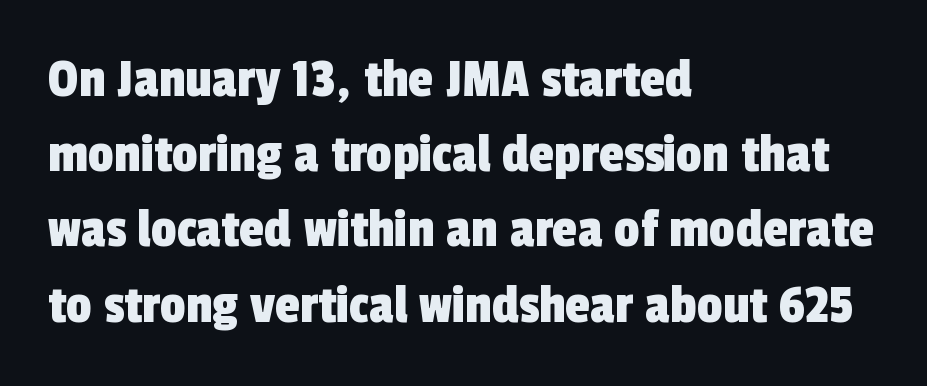
Q: Is the typeface a serif or a sans-serif typeface? A: Sans-serif.
Q: Is the text underlined? A: No.
Q: How is the paragraph aligned? A: Left-aligned.
Q: Is the spacing between letters normal or unusually wide? A: Normal.
Q: Is the spacing between lines tight, normal or loose? A: Normal.
Q: Width (condensed, normal, or wide)? A: Condensed.
Q: x-height? A: Medium.
Q: Monospaced? A: No.
